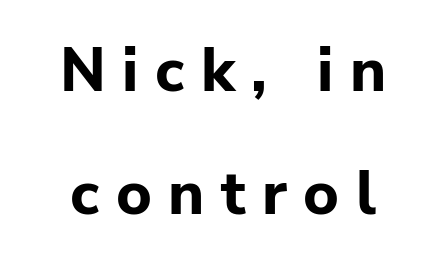
The glyphs are unaccompanied by any horizontal stroke below them. Think of a printed novel: that variable character pitch is what you see here. Baseline-to-baseline distance is far greater than the letter height. Is the type bold? Yes — the strokes are clearly thick and heavy.
